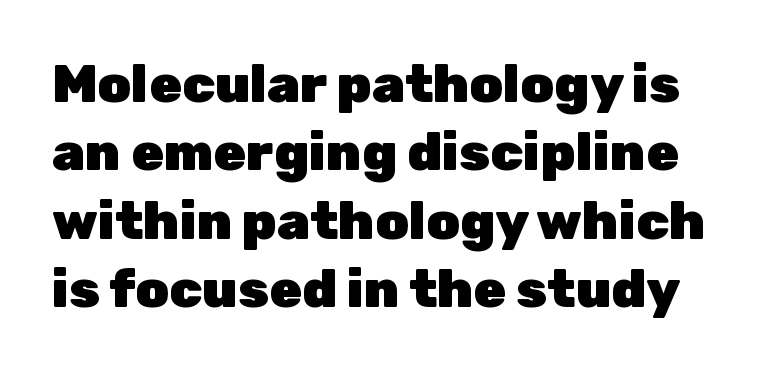
The image shows 53 px heavy sans-serif type, upright; set normal line spacing (1.29x), normal letter spacing, not underlined; low stroke contrast and a medium x-height.
